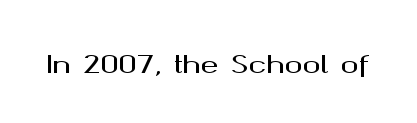
Q: Is the text italic (slanted)? A: No, it is upright.
Q: Is the text underlined? A: No.
Q: Is the spacing between letters normal or unusually wide? A: Normal.
